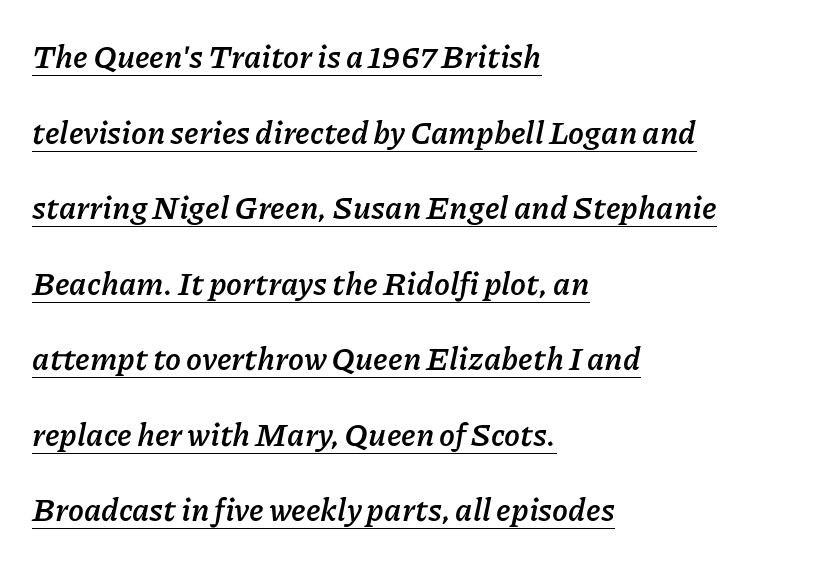
The image shows 32 px semibold type, italic (leaning right); set left-aligned, loose line spacing (2.36x), normal letter spacing, underlined; low stroke contrast and a medium x-height.
